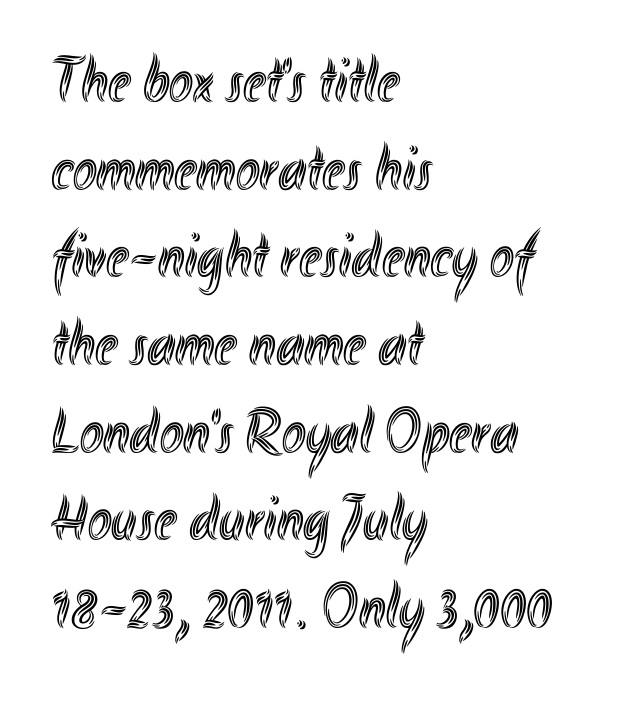
The image shows 64 px condensed type; set left-aligned, normal line spacing (1.37x), normal letter spacing, not underlined; a small x-height.
